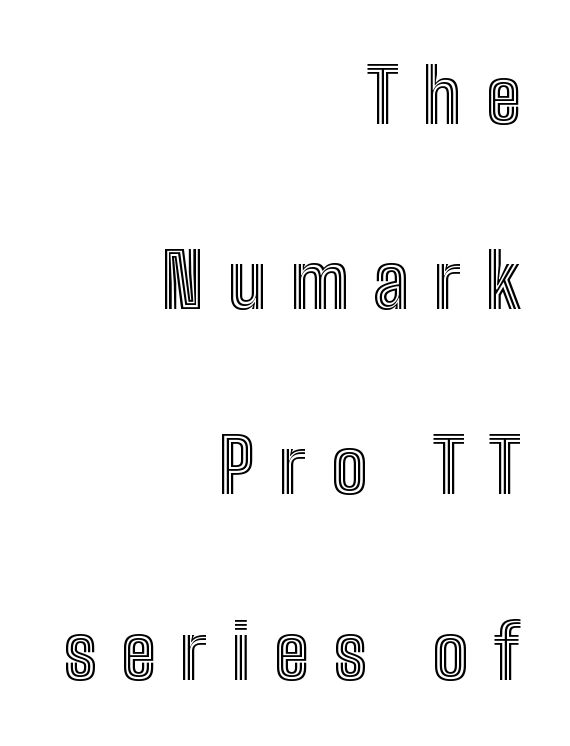
Character widths vary here, with narrow letters taking less room than wide ones. Nobody drew a line under any word here. Alignment: flush right. Leading is clearly above the norm, producing a sparse column. Every character sits straight up, as roman type does. This sample uses expanded letter spacing, leaving extra air between glyphs.
